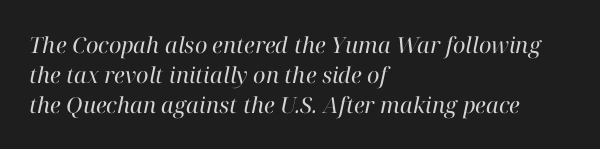
The image shows 22 px text type, italic (leaning right); set left-aligned, normal line spacing (1.36x), normal letter spacing, not underlined.
